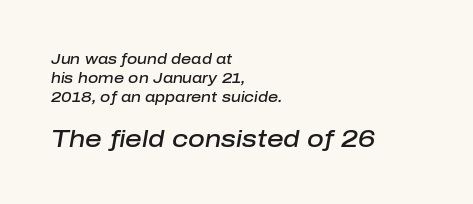
Honestly, there is no underline to notice here at all. Caption: standard tracking, unaltered. Does the lettering tilt? It does — this is italic. Top chunk: small. Bottom chunk: large. In terms of weight, the rendering is demibold, just under bold. The passage shown stacks its lines at a standard gap.
